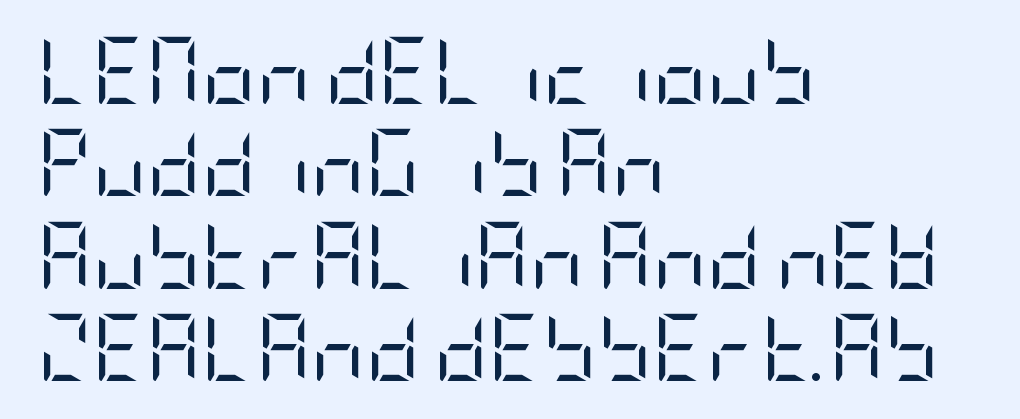
Q: Is the text bold? A: No.
Q: Is the text italic (slanted)? A: No, it is upright.
Q: Is the typeface a serif or a sans-serif typeface? A: Sans-serif.
Q: Is the text underlined? A: No.
Q: How is the paragraph aligned? A: Left-aligned.
Q: Is the spacing between letters normal or unusually wide? A: Normal.
Q: Is the spacing between lines tight, normal or loose? A: Normal.
Q: Width (condensed, normal, or wide)? A: Condensed.
Q: Stroke contrast? A: Low.
Q: x-height? A: Large.
